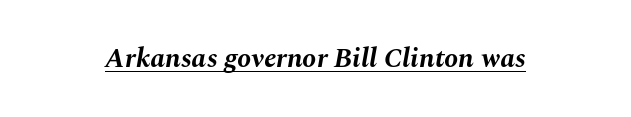
No extra tracking has been applied to these lines. Typesetter's note: full bold, strokes at maximum text heaviness. This sample has the flowing, uneven cadence of proportional lettering. What decoration does the sample have? An underline.
